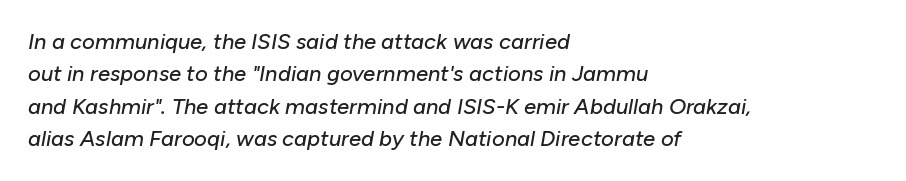
Rule under the text: the space is simply empty. The typesetter chose a ragged-right arrangement here. Honestly, the letter spacing is just normal — you wouldn't notice it. Slant detected: the letters are inclined. Quick note: interline space is typical.
